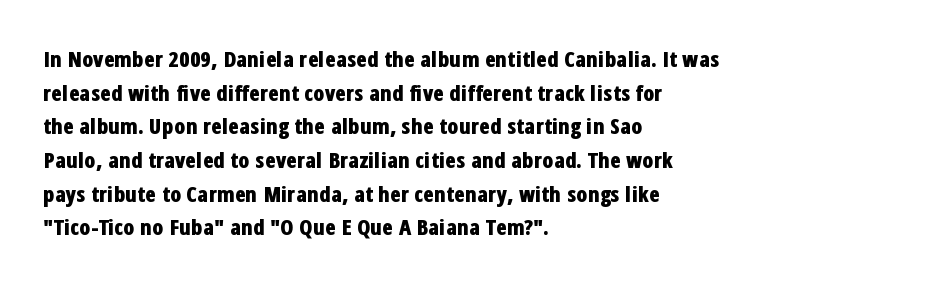
Q: Is the text bold? A: Yes.
Q: Is the text italic (slanted)? A: No, it is upright.
Q: Is the text underlined? A: No.
Q: How is the paragraph aligned? A: Left-aligned.
Q: Is the spacing between letters normal or unusually wide? A: Normal.
Q: Is the spacing between lines tight, normal or loose? A: Normal.
